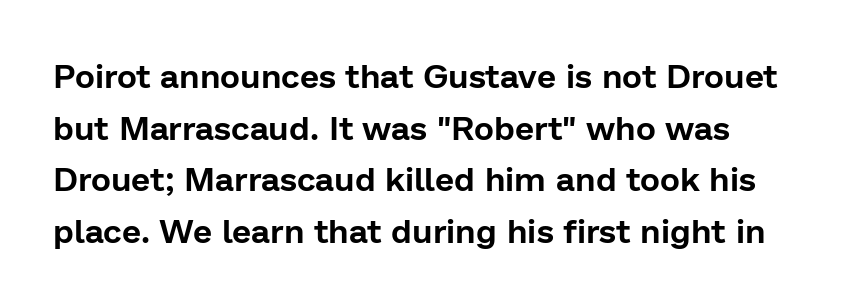
Q: Is the text italic (slanted)? A: No, it is upright.
Q: Is the typeface a serif or a sans-serif typeface? A: Sans-serif.
Q: Is the text underlined? A: No.
Q: How is the paragraph aligned? A: Left-aligned.
Q: Is the spacing between letters normal or unusually wide? A: Normal.
Q: Is the spacing between lines tight, normal or loose? A: Normal.
Q: Width (condensed, normal, or wide)? A: Normal.
Q: Stroke contrast? A: Low.
Q: x-height? A: Medium.
Q: Monospaced? A: No.
